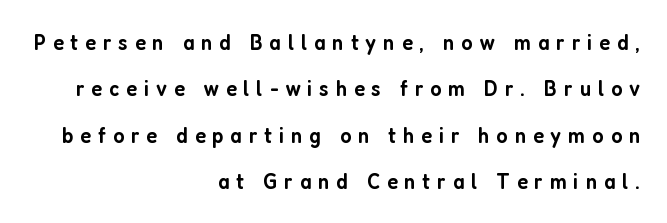
The image shows 23 px text type, upright; set right-aligned, loose line spacing (2.02x), unusually wide letter spacing (+0.3 em), not underlined.
